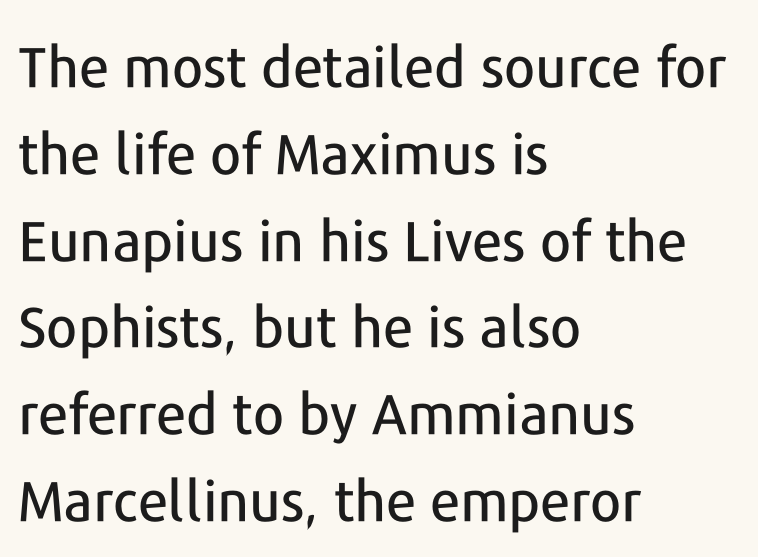
{"serif": "no", "italic": "no", "width": "normal", "stroke_contrast": "low", "x_height": "medium", "monospaced": "no", "underline": "no", "align": "left", "line_spacing": "normal", "line_spacing_ratio": 1.55, "letter_spacing": "normal", "letter_spacing_em": 0.0, "glyph_px": 56}
